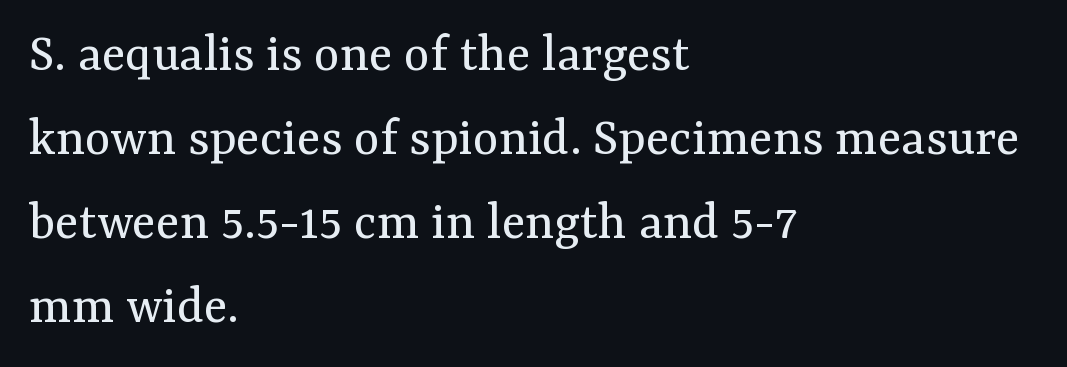
The image shows 55 px regular-weight serif type, upright; set left-aligned, normal line spacing (1.53x), normal letter spacing, not underlined; medium stroke contrast and a medium x-height.
